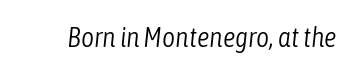
Q: Is the text bold? A: No.
Q: Is the text italic (slanted)? A: Yes, it leans right by about 6 degrees.
Q: Is the text underlined? A: No.
Q: Is the spacing between letters normal or unusually wide? A: Normal.
Q: Width (condensed, normal, or wide)? A: Condensed.
Q: Stroke contrast? A: Low.
Q: x-height? A: Medium.
Q: Monospaced? A: No.
